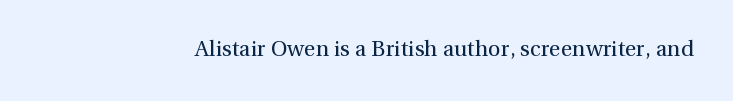
{"italic": "no", "bold": "no", "underline": "no", "letter_spacing": "normal", "letter_spacing_em": 0.0, "glyph_px": 22}
